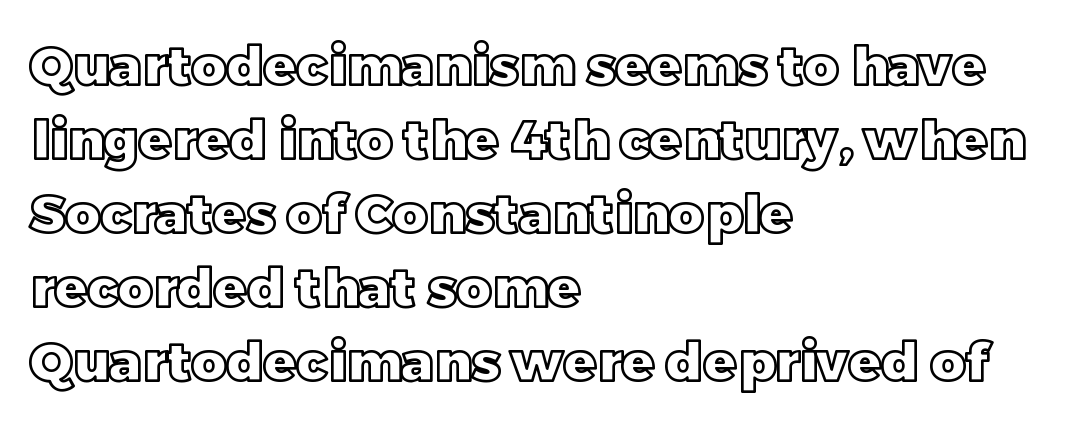
{"italic": "no", "width": "normal", "x_height": "large", "monospaced": "no", "underline": "no", "align": "left", "line_spacing": "normal", "line_spacing_ratio": 1.37, "letter_spacing": "normal", "letter_spacing_em": 0.0, "glyph_px": 54}
